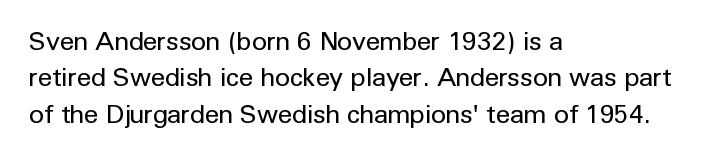
Short and long lines alike share a common starting point at left. The typeface has the unassuming heft of standard copy or less. Is the letter spacing exaggerated? No — it looks like the ordinary default. Has an underline been added? It has not. Posture: vertical.
